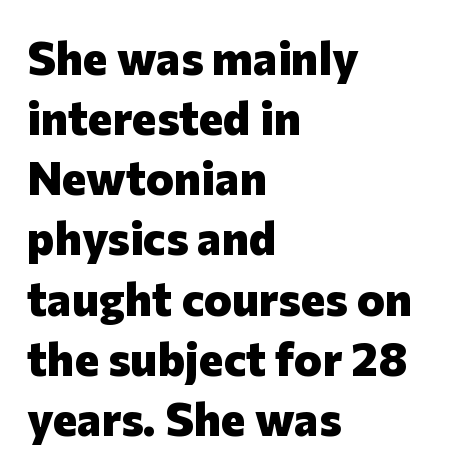
Q: Is the text bold? A: Yes.
Q: Is the text italic (slanted)? A: No, it is upright.
Q: Is the typeface a serif or a sans-serif typeface? A: Sans-serif.
Q: Is the text underlined? A: No.
Q: How is the paragraph aligned? A: Left-aligned.
Q: Is the spacing between letters normal or unusually wide? A: Normal.
Q: Is the spacing between lines tight, normal or loose? A: Normal.
Q: Width (condensed, normal, or wide)? A: Normal.
Q: Stroke contrast? A: Low.
Q: x-height? A: Medium.
Q: Monospaced? A: No.
